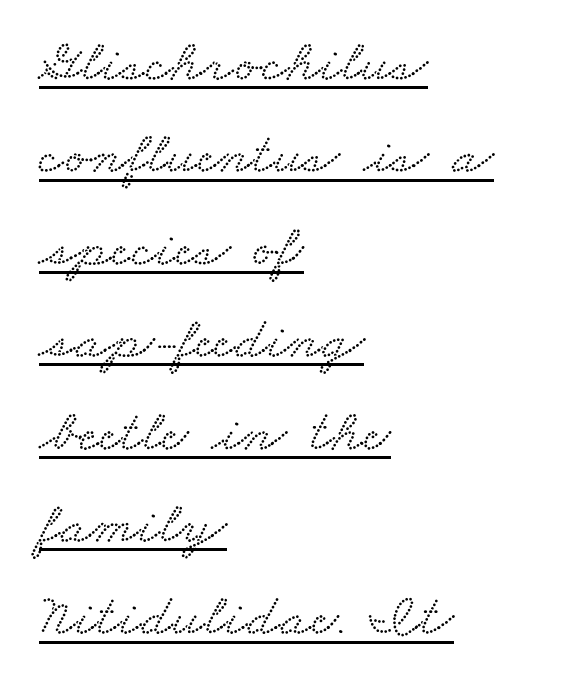
These characters rest on top of a visible drawn line. The vertical gap from one line to the next is medium. Looks like regular typesetting: each glyph gets only the width it needs. Tracking value appears to be zero — textbook default spacing. Is the block centered? No — it sits flush against the left margin.
